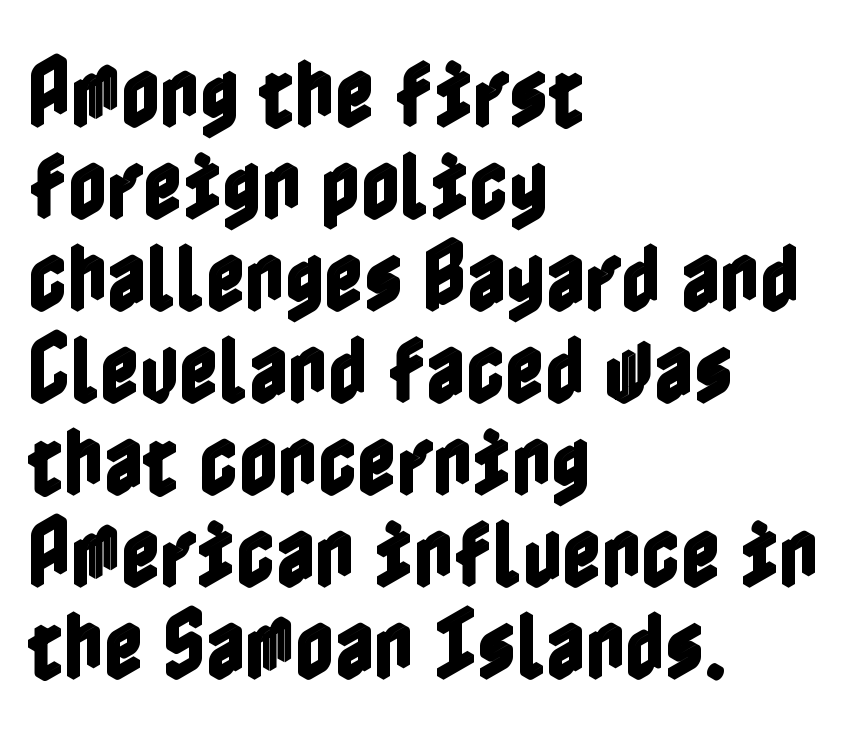
The image shows 76 px condensed type, upright; set left-aligned, line spacing 1.21x, normal letter spacing, not underlined; a medium x-height.
